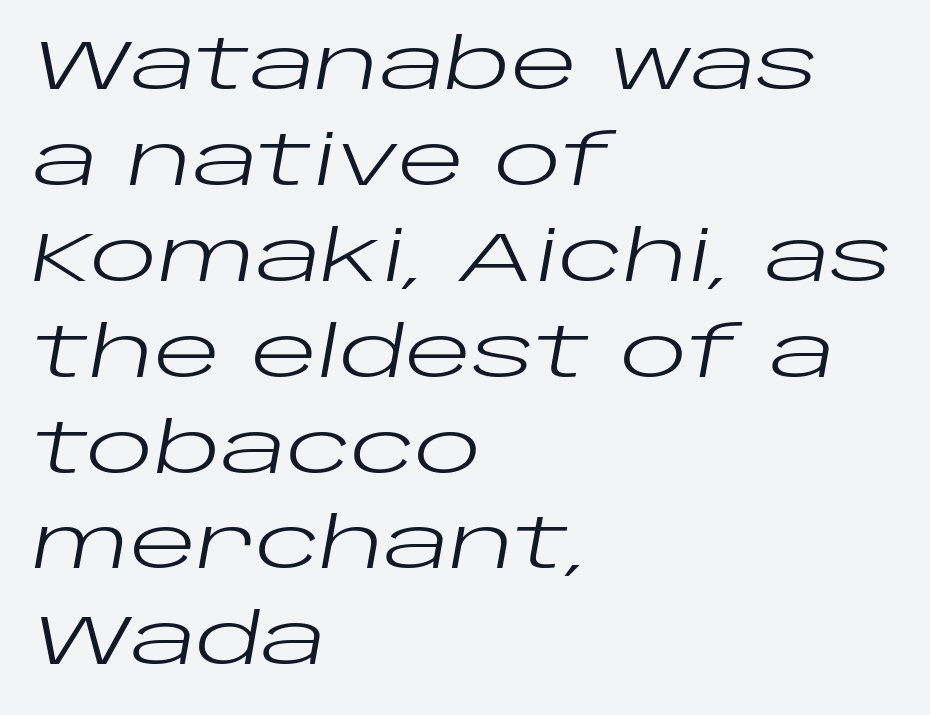
Q: Is the text bold? A: No.
Q: Is the text italic (slanted)? A: Yes, it leans right by about 10 degrees.
Q: Is the text underlined? A: No.
Q: How is the paragraph aligned? A: Left-aligned.
Q: Is the spacing between letters normal or unusually wide? A: Normal.
Q: Is the spacing between lines tight, normal or loose? A: Normal.
Q: Width (condensed, normal, or wide)? A: Wide.
Q: Stroke contrast? A: Low.
Q: x-height? A: Large.
Q: Monospaced? A: No.
